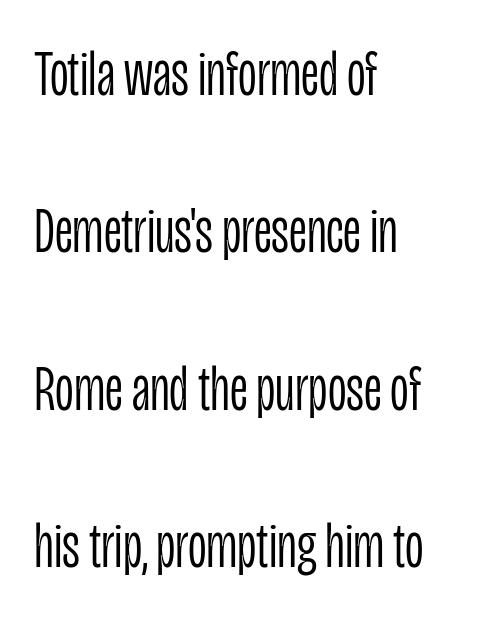
{"serif": "no", "italic": "no", "bold": "no", "weight": "light", "width": "condensed", "stroke_contrast": "low", "x_height": "large", "monospaced": "no", "underline": "no", "align": "left", "line_spacing": "loose", "line_spacing_ratio": 2.42, "letter_spacing": "normal", "letter_spacing_em": 0.0, "glyph_px": 65}
